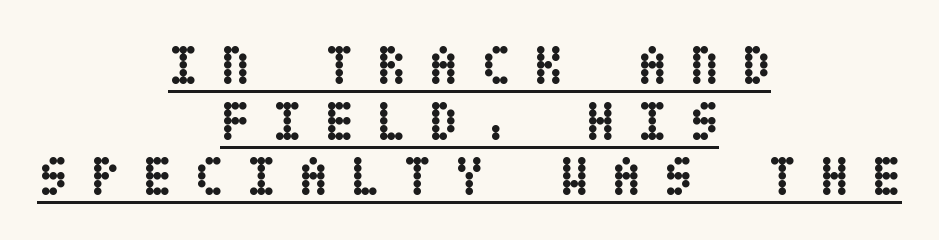
{"italic": "no", "bold": "yes", "weight": "semibold", "width": "condensed", "stroke_contrast": "low", "x_height": "large", "underline": "yes", "align": "center", "line_spacing": "tight", "line_spacing_ratio": 1.01, "letter_spacing": "wide", "letter_spacing_em": 0.4, "glyph_px": 55}
